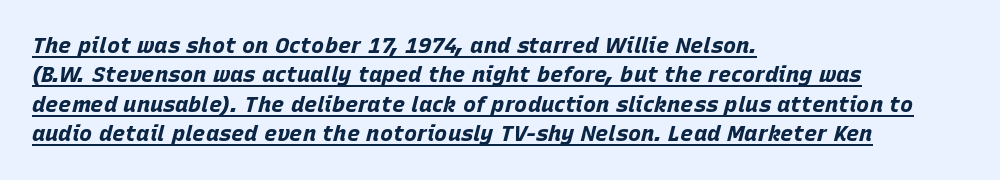
Is the type slanted? Yes — the strokes lean at a clear angle. Caption: standard tracking, unaltered. A full-strength bold gives these letters their thick strokes. Horizontal alignment here is leftward, the default for most running prose.
